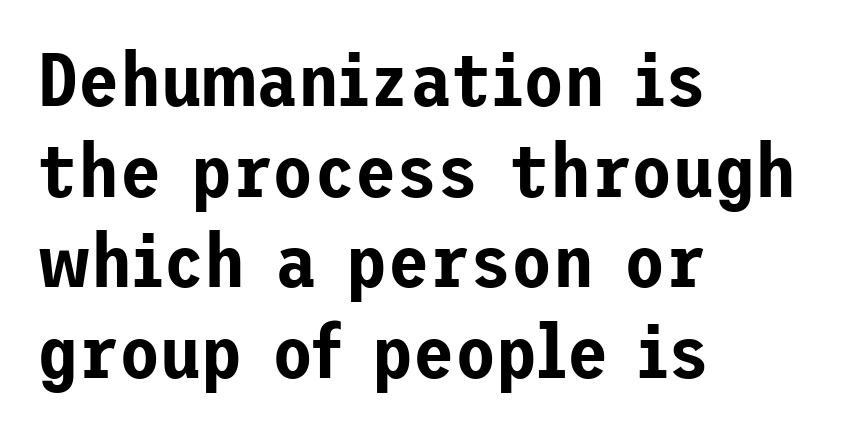
{"serif": "no", "italic": "no", "width": "normal", "stroke_contrast": "low", "x_height": "medium", "underline": "no", "align": "left", "line_spacing_ratio": 1.21, "letter_spacing": "normal", "letter_spacing_em": 0.0, "glyph_px": 75}
